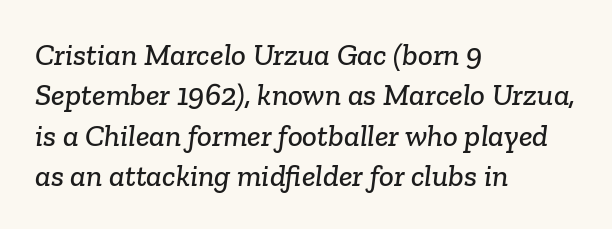
Q: Is the typeface a serif or a sans-serif typeface? A: Serif.
Q: Is the text underlined? A: No.
Q: How is the paragraph aligned? A: Left-aligned.
Q: Is the spacing between letters normal or unusually wide? A: Normal.
Q: Is the spacing between lines tight, normal or loose? A: Normal.
Q: Width (condensed, normal, or wide)? A: Normal.
Q: Stroke contrast? A: Low.
Q: x-height? A: Medium.
Q: Monospaced? A: No.
